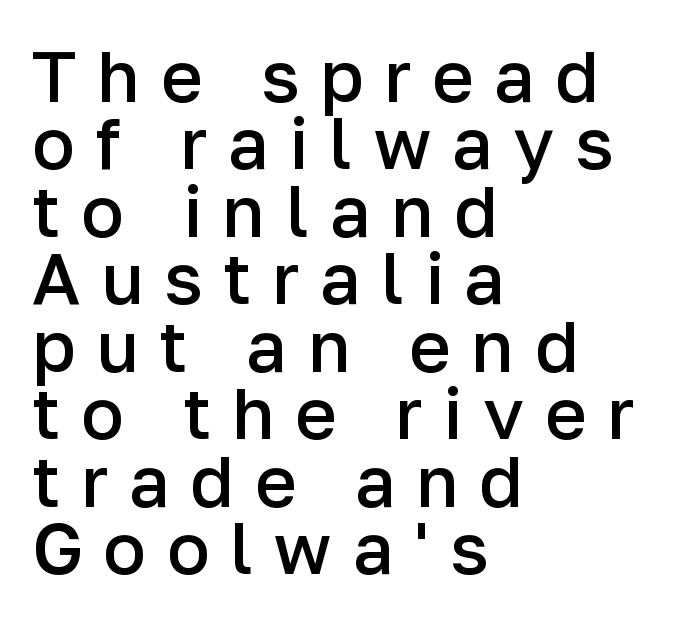
This sample has the flowing, uneven cadence of proportional lettering. The type sits square on the baseline with zero lean. What stands out about the letter spacing? Its width — letters are far apart. This sample uses a sans-serif face. Notice the strokes are somewhat thickened but not fully heavy: this is a semibold.
